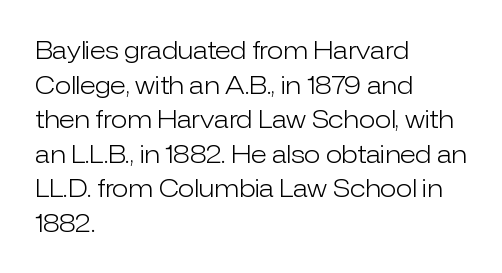
Regarding leading, the lines here are spaced in the standard way. The letters look calm and open, with moderate or lighter stems. Layout note: lines flush left. The rendering keeps characters at their native spacing. The lettering stays uniformly vertical, giving the passage a roman look. Underline: absent.
